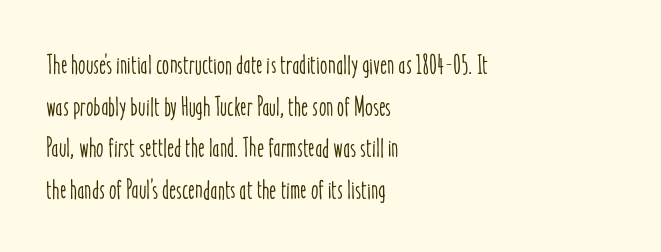
Q: Is the text italic (slanted)? A: No, it is upright.
Q: Is the text underlined? A: No.
Q: How is the paragraph aligned? A: Left-aligned.
Q: Is the spacing between letters normal or unusually wide? A: Normal.
Q: Is the spacing between lines tight, normal or loose? A: Normal.
